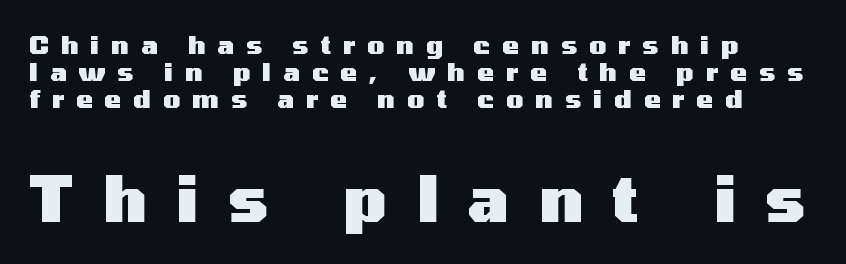
The image shows 62 px heavy, wide sans-serif type, upright; set tight line spacing (1.08x), unusually wide letter spacing (+0.48 em), not underlined; the second (bottom) block is 2.48x larger; medium stroke contrast and a medium x-height.
